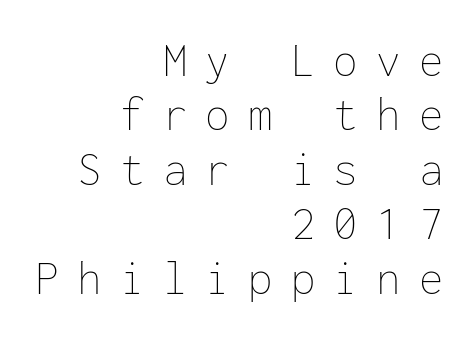
{"italic": "no", "bold": "no", "weight": "thin", "width": "normal", "stroke_contrast": "low", "x_height": "medium", "monospaced": "yes", "underline": "no", "align": "right", "line_spacing": "tight", "line_spacing_ratio": 1.11, "letter_spacing": "wide", "letter_spacing_em": 0.37, "glyph_px": 49}
